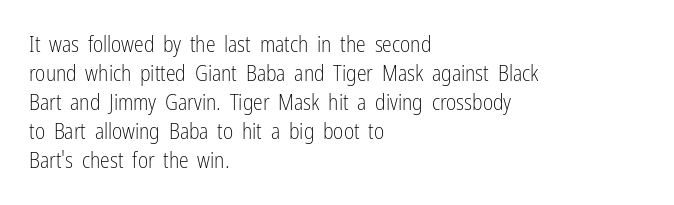
Q: Is the text bold? A: No.
Q: Is the text italic (slanted)? A: No, it is upright.
Q: Is the text underlined? A: No.
Q: How is the paragraph aligned? A: Left-aligned.
Q: Is the spacing between letters normal or unusually wide? A: Normal.
Q: Is the spacing between lines tight, normal or loose? A: Normal.
